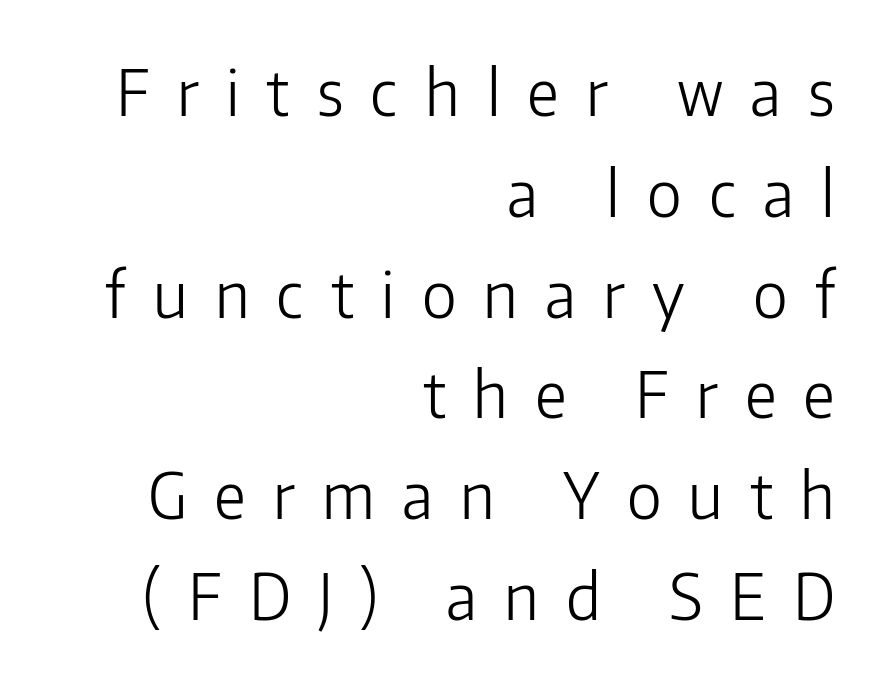
Q: Is the text bold? A: No.
Q: Is the text italic (slanted)? A: No, it is upright.
Q: Is the typeface a serif or a sans-serif typeface? A: Sans-serif.
Q: Is the text underlined? A: No.
Q: How is the paragraph aligned? A: Right-aligned.
Q: Is the spacing between letters normal or unusually wide? A: Unusually wide.
Q: Is the spacing between lines tight, normal or loose? A: Normal.
Q: Width (condensed, normal, or wide)? A: Normal.
Q: Stroke contrast? A: Low.
Q: x-height? A: Medium.
Q: Monospaced? A: No.
